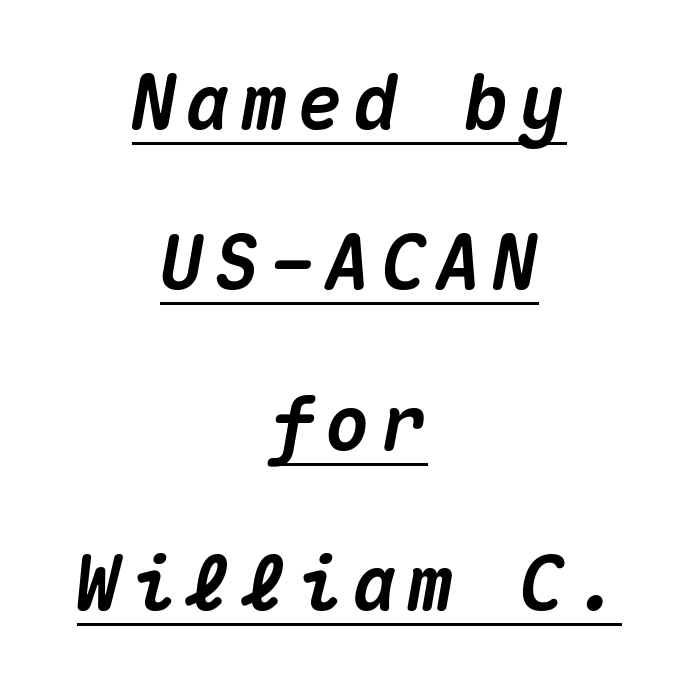
Q: Is the text bold? A: Yes.
Q: Is the text italic (slanted)? A: Yes, it leans right by about 10 degrees.
Q: Is the text underlined? A: Yes.
Q: How is the paragraph aligned? A: Centered.
Q: Is the spacing between lines tight, normal or loose? A: Loose.
Q: Width (condensed, normal, or wide)? A: Normal.
Q: Stroke contrast? A: Medium.
Q: x-height? A: Medium.
Q: Monospaced? A: Yes.
